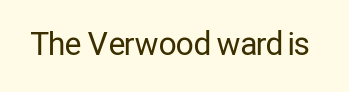
The image shows 31 px regular-weight, condensed sans-serif type, upright; set normal letter spacing, not underlined; low stroke contrast and a medium x-height.
